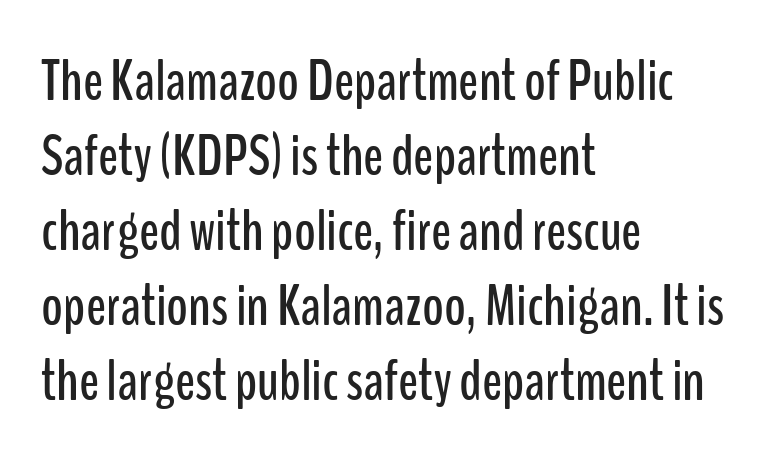
The image shows 59 px condensed sans-serif type, upright; set left-aligned, normal line spacing (1.27x), normal letter spacing, not underlined; low stroke contrast and a medium x-height.
